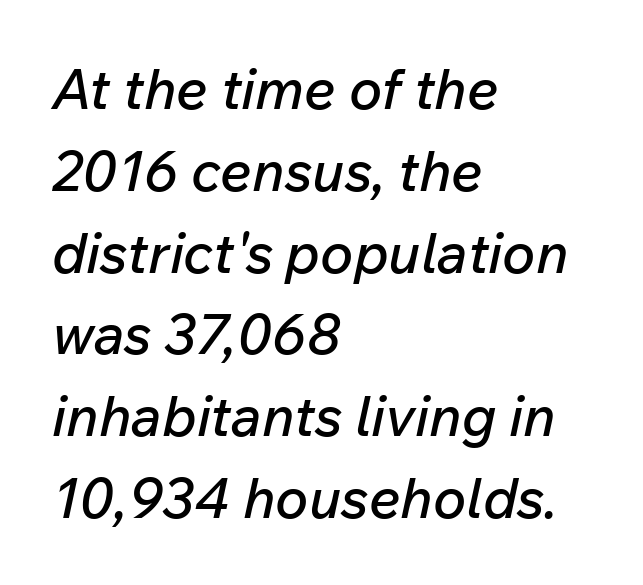
Q: Is the text italic (slanted)? A: Yes, it leans right by about 12 degrees.
Q: Is the text underlined? A: No.
Q: How is the paragraph aligned? A: Left-aligned.
Q: Is the spacing between letters normal or unusually wide? A: Normal.
Q: Is the spacing between lines tight, normal or loose? A: Normal.
Q: Width (condensed, normal, or wide)? A: Normal.
Q: Stroke contrast? A: Low.
Q: x-height? A: Medium.
Q: Monospaced? A: No.
